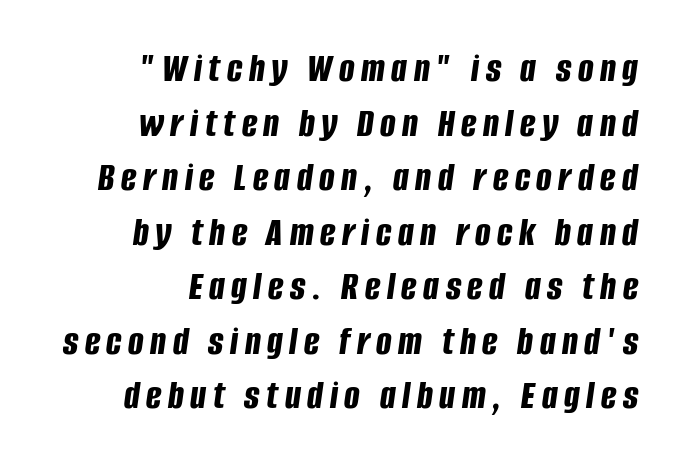
Q: Is the text bold? A: Yes.
Q: Is the text italic (slanted)? A: Yes, it leans right by about 8 degrees.
Q: Is the text underlined? A: No.
Q: How is the paragraph aligned? A: Right-aligned.
Q: Is the spacing between lines tight, normal or loose? A: Normal.
Q: Width (condensed, normal, or wide)? A: Condensed.
Q: Stroke contrast? A: Low.
Q: x-height? A: Large.
Q: Monospaced? A: No.
